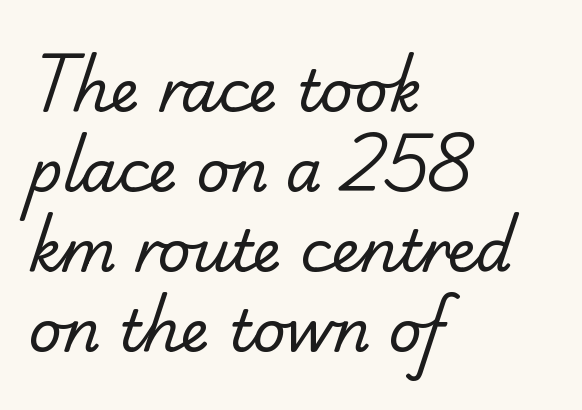
Q: Is the text bold? A: No.
Q: Is the typeface a serif or a sans-serif typeface? A: Sans-serif.
Q: Is the text underlined? A: No.
Q: How is the paragraph aligned? A: Left-aligned.
Q: Is the spacing between letters normal or unusually wide? A: Normal.
Q: Is the spacing between lines tight, normal or loose? A: Normal.
Q: Width (condensed, normal, or wide)? A: Normal.
Q: Stroke contrast? A: Low.
Q: x-height? A: Small.
Q: Monospaced? A: No.
